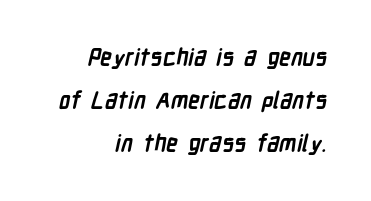
{"bold": "yes", "underline": "no", "align": "right", "line_spacing_ratio": 1.87, "letter_spacing": "normal", "letter_spacing_em": 0.0, "glyph_px": 23}
